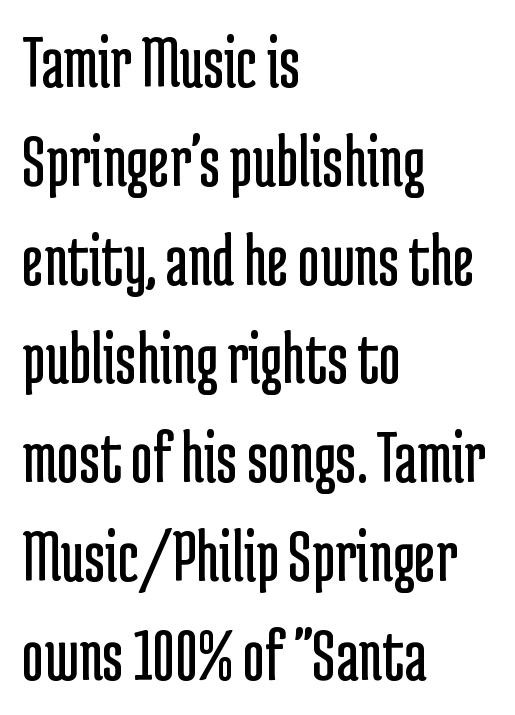
The image shows 76 px regular-weight, condensed sans-serif type, upright; set left-aligned, normal line spacing (1.3x), normal letter spacing, not underlined; low stroke contrast and a medium x-height.
